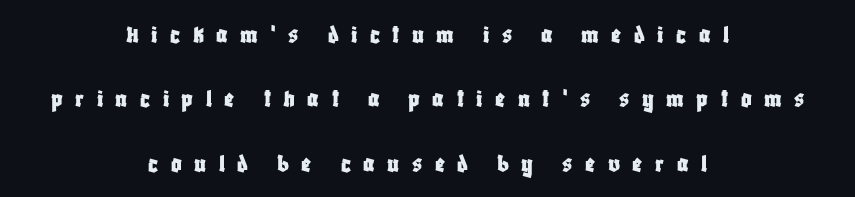
{"italic": "no", "underline": "no", "align": "center", "line_spacing": "loose", "line_spacing_ratio": 2.48, "letter_spacing": "wide", "letter_spacing_em": 0.48, "glyph_px": 26}
